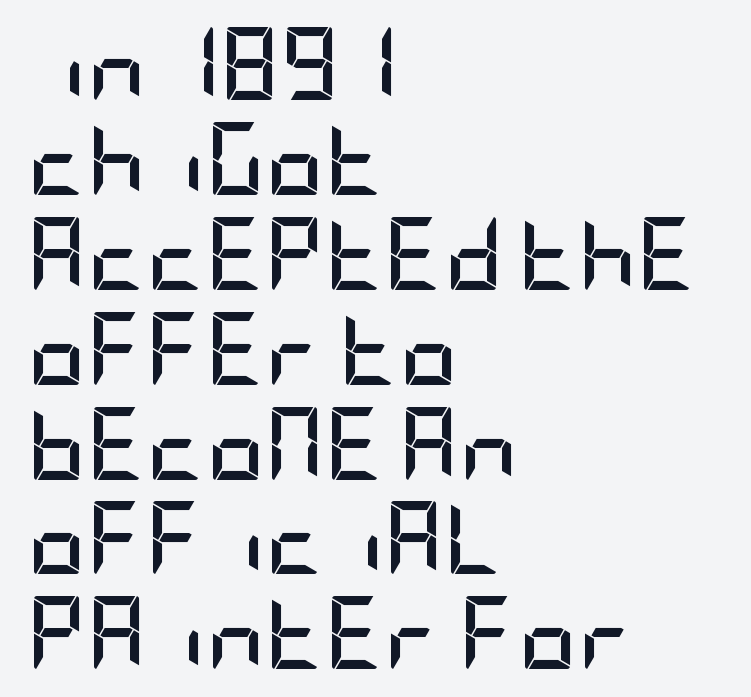
The image shows 73 px semibold, condensed sans-serif type, upright; set left-aligned, normal line spacing (1.3x), normal letter spacing, not underlined; low stroke contrast and a large x-height.
